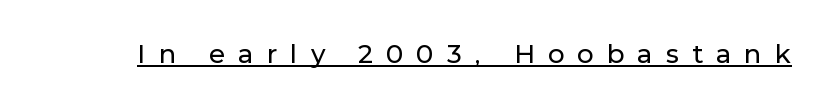
This sample carries an underscore along the baseline area. Tall strokes in this sample are plumb rather than angled. Letter spacing: wide.
